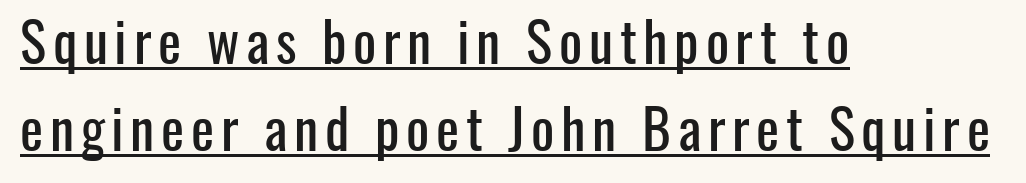
Q: Is the text italic (slanted)? A: No, it is upright.
Q: Is the typeface a serif or a sans-serif typeface? A: Sans-serif.
Q: Is the text underlined? A: Yes.
Q: How is the paragraph aligned? A: Left-aligned.
Q: Is the spacing between lines tight, normal or loose? A: Normal.
Q: Width (condensed, normal, or wide)? A: Condensed.
Q: Stroke contrast? A: Low.
Q: x-height? A: Medium.
Q: Monospaced? A: No.
